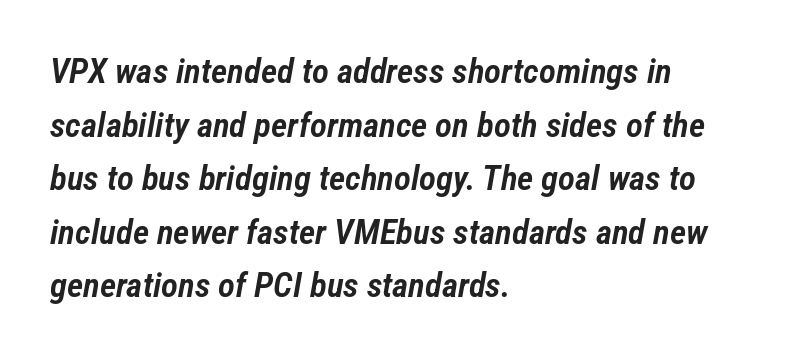
{"italic": "yes", "lean": "right", "slant_degrees": 12, "bold": "semi", "weight": "semibold", "width": "condensed", "stroke_contrast": "low", "x_height": "medium", "monospaced": "no", "underline": "no", "align": "left", "line_spacing": "normal", "line_spacing_ratio": 1.53, "letter_spacing": "normal", "letter_spacing_em": 0.0, "glyph_px": 35}
